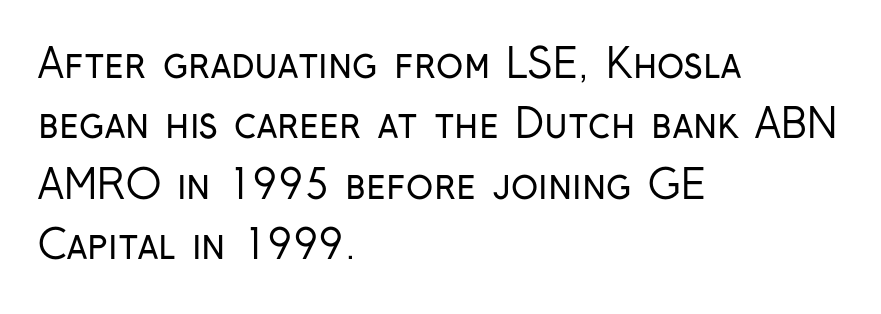
The image shows 40 px regular-weight, condensed sans-serif type, upright; set left-aligned, normal line spacing (1.51x), normal letter spacing, not underlined; low stroke contrast and a medium x-height.
